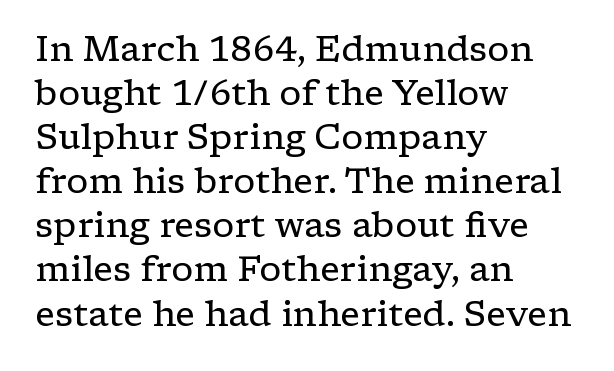
Q: Is the text bold? A: No.
Q: Is the text italic (slanted)? A: No, it is upright.
Q: Is the typeface a serif or a sans-serif typeface? A: Serif.
Q: Is the text underlined? A: No.
Q: How is the paragraph aligned? A: Left-aligned.
Q: Is the spacing between letters normal or unusually wide? A: Normal.
Q: Is the spacing between lines tight, normal or loose? A: Normal.
Q: Width (condensed, normal, or wide)? A: Wide.
Q: Stroke contrast? A: Low.
Q: x-height? A: Medium.
Q: Monospaced? A: No.
